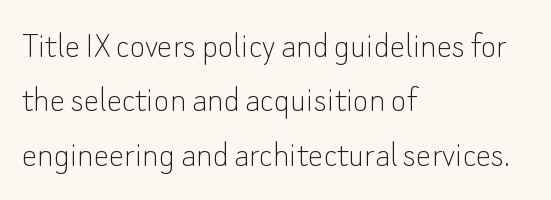
Visually the block forms a straight wall on the left and a jagged coastline on the right. Stems and bowls with no extra thickness — not bold. Does the leading feel generous? No, just average. Every stem runs plumb, perpendicular to the baseline.
